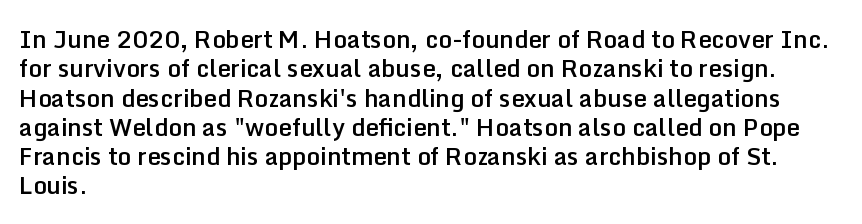
Q: Is the text bold? A: Semi-bold.
Q: Is the text italic (slanted)? A: No, it is upright.
Q: Is the text underlined? A: No.
Q: How is the paragraph aligned? A: Left-aligned.
Q: Is the spacing between letters normal or unusually wide? A: Normal.
